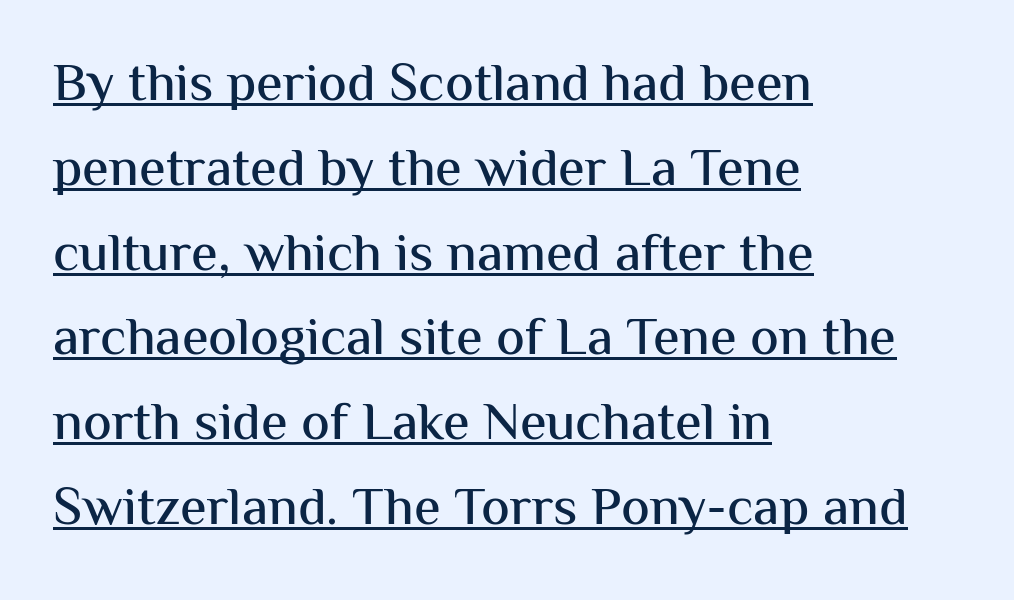
{"serif": "no", "italic": "no", "width": "normal", "stroke_contrast": "medium", "x_height": "medium", "monospaced": "no", "underline": "yes", "align": "left", "line_spacing": "normal", "line_spacing_ratio": 1.57, "letter_spacing": "normal", "letter_spacing_em": 0.0, "glyph_px": 54}
